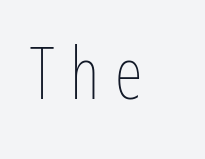
The image shows 72 px thin, condensed type, upright; set unusually wide letter spacing (+0.22 em), not underlined; low stroke contrast and a medium x-height.
